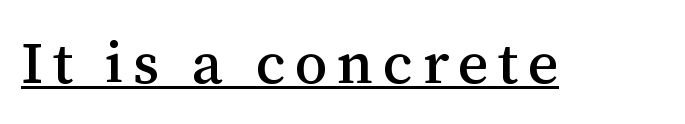
Q: Is the text italic (slanted)? A: No, it is upright.
Q: Is the typeface a serif or a sans-serif typeface? A: Serif.
Q: Is the text underlined? A: Yes.
Q: Width (condensed, normal, or wide)? A: Normal.
Q: Stroke contrast? A: Medium.
Q: x-height? A: Medium.
Q: Monospaced? A: No.
